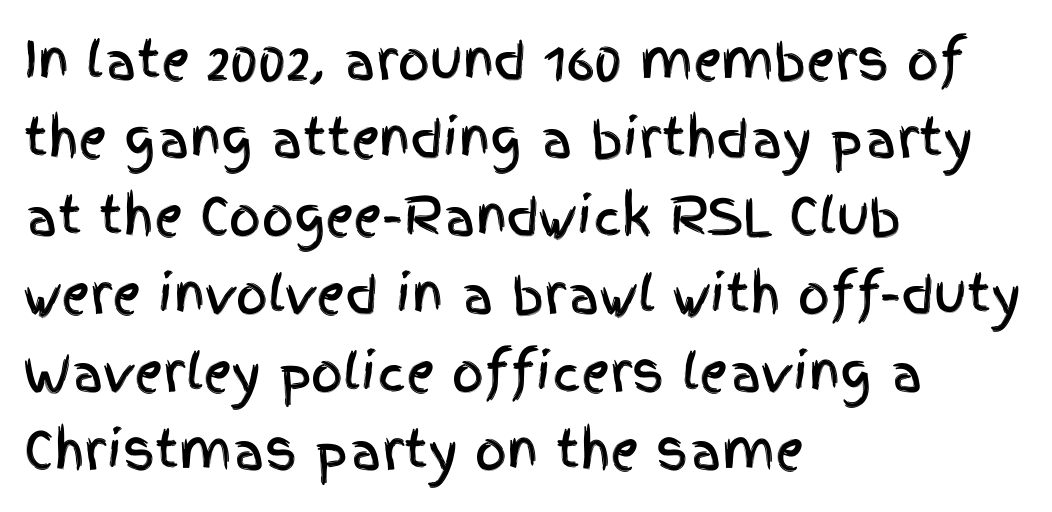
The lines sit at an ordinary, default distance from one another. This sample uses plain, unmodified letter spacing. Each letter keeps its own natural width here, so spacing adapts to shape. Posture: upright roman.
